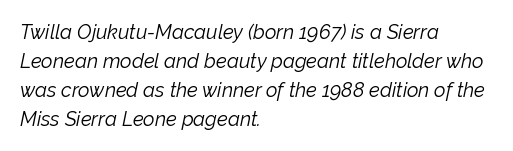
These lines were composed using italics. The lines sit at an ordinary, default distance from one another. Think standard paragraph weight, or any step lighter than that. The horizontal fit of the characters is conventional and even. The typesetter chose a ragged-right arrangement here.
